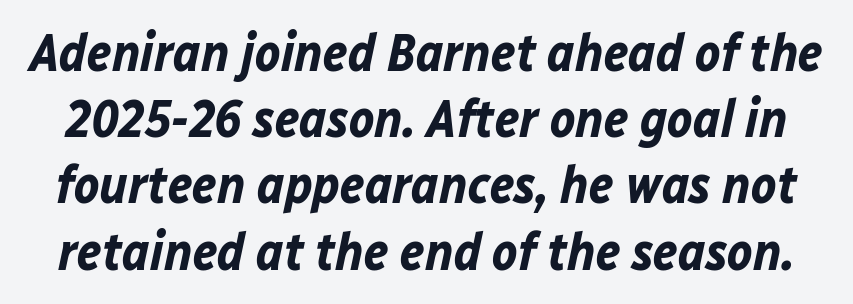
{"italic": "yes", "lean": "right", "slant_degrees": 12, "bold": "yes", "weight": "bold", "width": "normal", "stroke_contrast": "low", "x_height": "medium", "monospaced": "no", "underline": "no", "line_spacing": "normal", "line_spacing_ratio": 1.25, "letter_spacing": "normal", "letter_spacing_em": 0.0, "glyph_px": 53}
